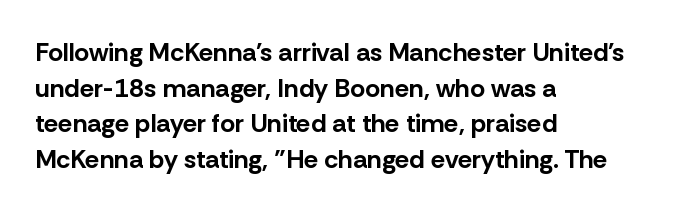
Q: Is the text bold? A: Yes.
Q: Is the text italic (slanted)? A: No, it is upright.
Q: Is the text underlined? A: No.
Q: How is the paragraph aligned? A: Left-aligned.
Q: Is the spacing between letters normal or unusually wide? A: Normal.
Q: Is the spacing between lines tight, normal or loose? A: Normal.
